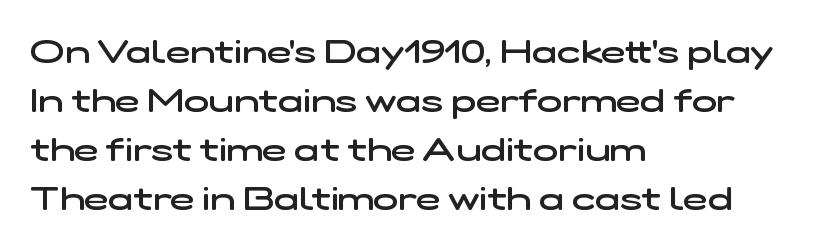
Q: Is the text bold? A: Semi-bold.
Q: Is the typeface a serif or a sans-serif typeface? A: Sans-serif.
Q: Is the text underlined? A: No.
Q: How is the paragraph aligned? A: Left-aligned.
Q: Is the spacing between letters normal or unusually wide? A: Normal.
Q: Is the spacing between lines tight, normal or loose? A: Normal.
Q: Width (condensed, normal, or wide)? A: Wide.
Q: Stroke contrast? A: Low.
Q: x-height? A: Medium.
Q: Monospaced? A: No.
